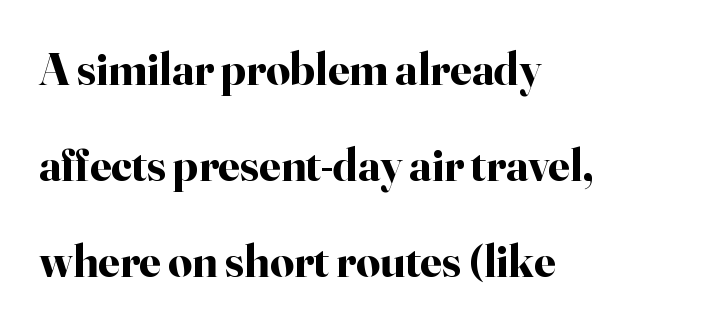
The image shows 47 px bold serif type, upright; set left-aligned, loose line spacing (2.04x), normal letter spacing, not underlined; high stroke contrast and a small x-height.
